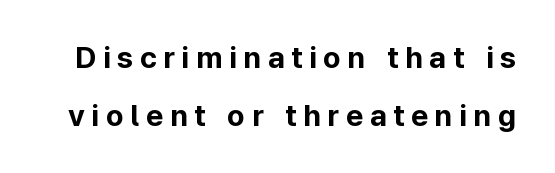
{"serif": "no", "italic": "no", "bold": "yes", "weight": "bold", "width": "normal", "stroke_contrast": "low", "x_height": "medium", "monospaced": "no", "underline": "no", "line_spacing": "loose", "line_spacing_ratio": 1.92, "letter_spacing": "wide", "letter_spacing_em": 0.22, "glyph_px": 30}
